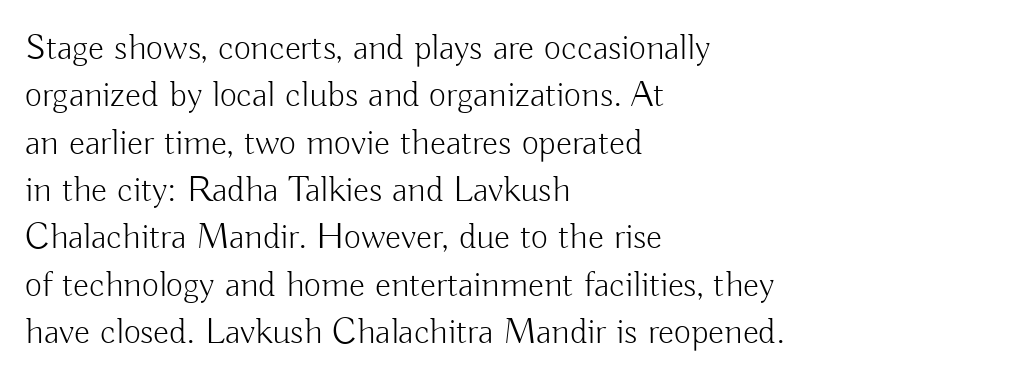
{"serif": "no", "italic": "no", "bold": "no", "weight": "light", "width": "normal", "stroke_contrast": "low", "x_height": "small", "monospaced": "no", "underline": "no", "align": "left", "line_spacing": "normal", "line_spacing_ratio": 1.28, "letter_spacing": "normal", "letter_spacing_em": 0.0, "glyph_px": 37}
